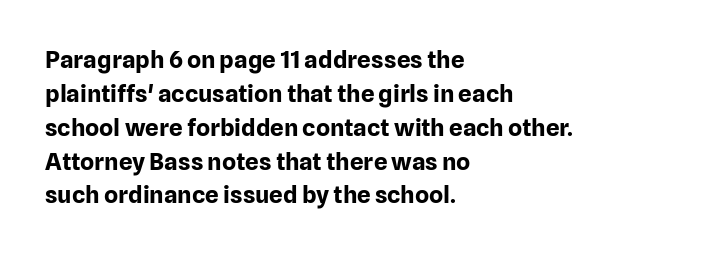
The image shows 24 px bold type, upright; set left-aligned, normal line spacing (1.41x), normal letter spacing, not underlined.
